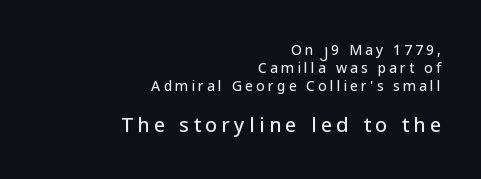
Q: Is the text italic (slanted)? A: No, it is upright.
Q: Is the text underlined? A: No.
Q: How is the paragraph aligned? A: Right-aligned.
Q: Is the spacing between letters normal or unusually wide? A: Unusually wide.
Q: Is the spacing between lines tight, normal or loose? A: Normal.
Q: Which block of text is set in a larger size, the first (top) or the second (bottom)? A: The second (bottom) one.
